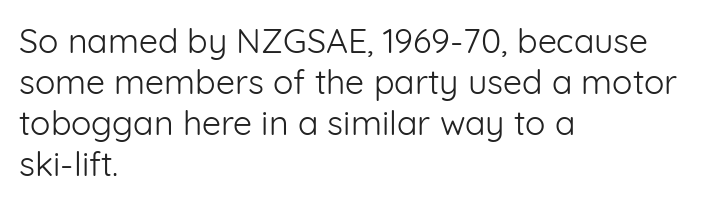
Q: Is the text bold? A: No.
Q: Is the text italic (slanted)? A: No, it is upright.
Q: Is the typeface a serif or a sans-serif typeface? A: Sans-serif.
Q: Is the text underlined? A: No.
Q: How is the paragraph aligned? A: Left-aligned.
Q: Is the spacing between letters normal or unusually wide? A: Normal.
Q: Width (condensed, normal, or wide)? A: Normal.
Q: Stroke contrast? A: Low.
Q: x-height? A: Medium.
Q: Monospaced? A: No.
